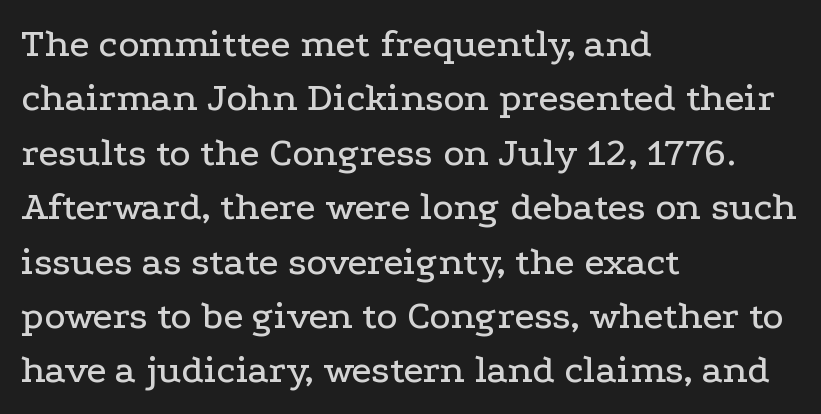
The image shows 40 px wide serif type, upright; set left-aligned, normal line spacing (1.36x), normal letter spacing, not underlined; low stroke contrast and a medium x-height.
